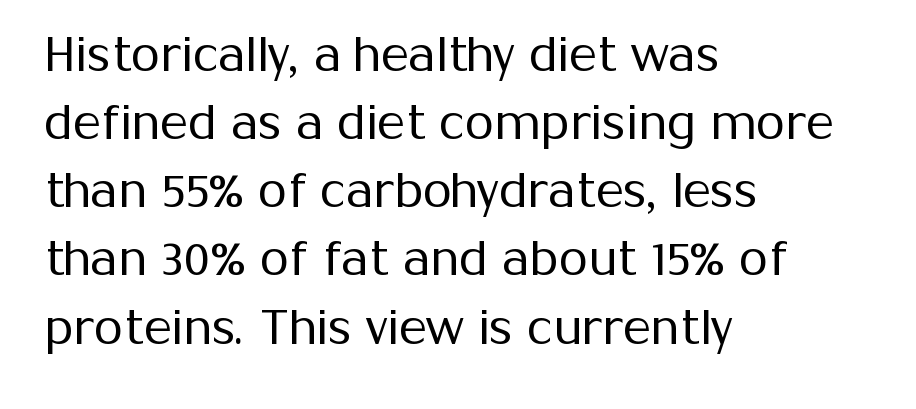
Q: Is the text bold? A: No.
Q: Is the text italic (slanted)? A: No, it is upright.
Q: Is the typeface a serif or a sans-serif typeface? A: Sans-serif.
Q: Is the text underlined? A: No.
Q: How is the paragraph aligned? A: Left-aligned.
Q: Is the spacing between letters normal or unusually wide? A: Normal.
Q: Is the spacing between lines tight, normal or loose? A: Normal.
Q: Width (condensed, normal, or wide)? A: Normal.
Q: Stroke contrast? A: Medium.
Q: x-height? A: Medium.
Q: Monospaced? A: No.
